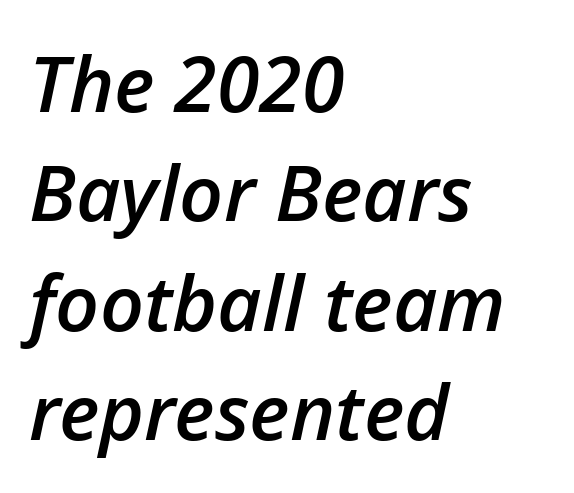
Inter-character spacing is left at the font's built-in metrics. Reading down the column, the eye jumps a familiar distance to each next line. Caption: multi-line text, flush left, ragged right. Caption: semibold face, moderately heavy strokes. Only glyphs here, with clear space below each row.
